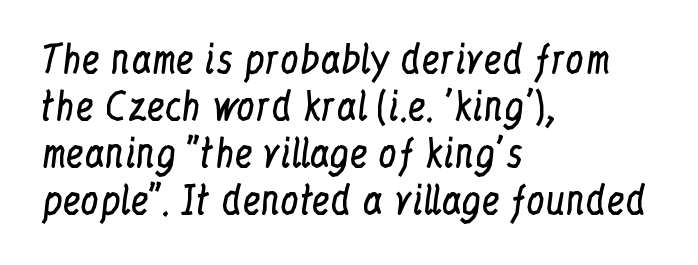
Decoration check: the copy has no underline. The space between consecutive lines is moderate. The passage shown has conventional tracking throughout. The designer went with a serif here, giving each stem small feet. The font is comparable to plain body text, perhaps lighter.
